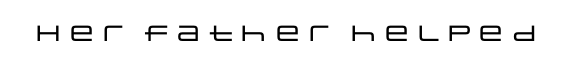
Q: Is the text italic (slanted)? A: No, it is upright.
Q: Is the text underlined? A: No.
Q: Is the spacing between letters normal or unusually wide? A: Normal.
